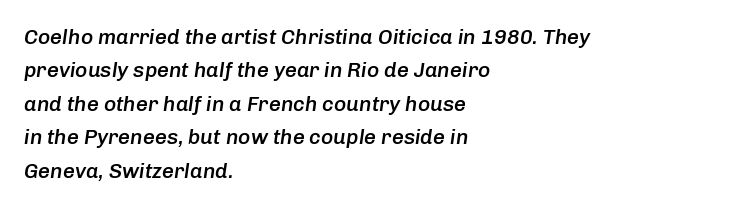
{"italic": "yes", "lean": "right", "slant_degrees": 8, "bold": "semi", "underline": "no", "align": "left", "line_spacing": "normal", "line_spacing_ratio": 1.59, "letter_spacing": "normal", "letter_spacing_em": 0.0, "glyph_px": 21}
